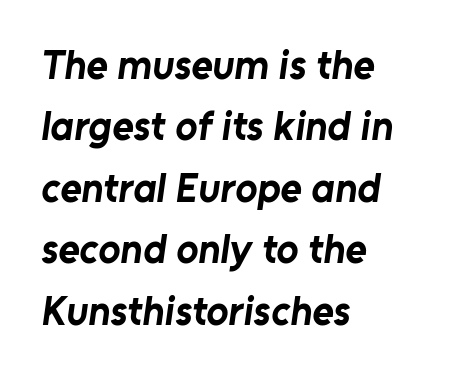
A sans-serif font was chosen for this passage. The letterforms sit shoulder to shoulder at normal distance. Here the designer chose a conventional face with non-uniform glyph widths. The space beneath each line is pristine and unruled. Notice how the passage keeps a crisp vertical edge on the left only. The vertical gap from one line to the next is medium.
